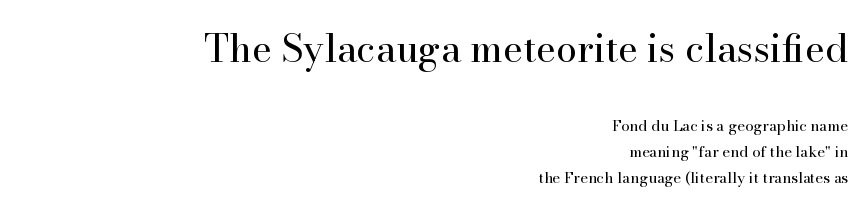
This is serif lettering, the kind often seen in printed books. A typesetter would call this zero additional tracking. A student would notice the top passage is typeset larger than what follows. Descenders hang freely into open space. All the whitespace from short lines collects on the left.
